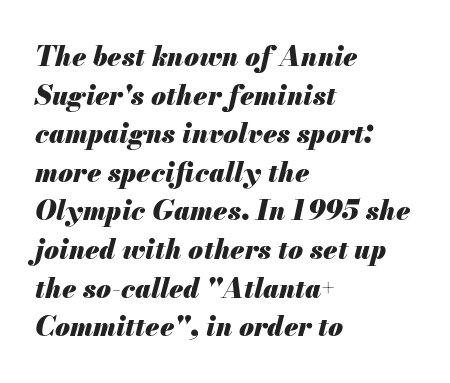
A full-strength bold gives these letters their thick strokes. Type without underlining. The text carries the slant typical of an italic or oblique font. These lines stack with their left ends in a neat column.
